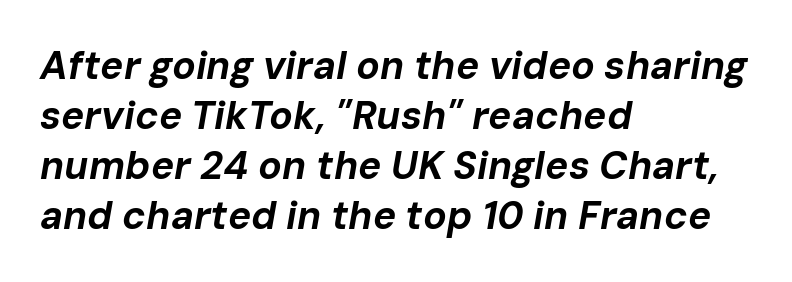
Slant detected: the letters are inclined. The letters advance in unequal steps, a hallmark of proportional type. Every letter is thick-stroked: bold, no question. Clear beneath every line of the passage. Honestly, the letter spacing is just normal — you wouldn't notice it.
